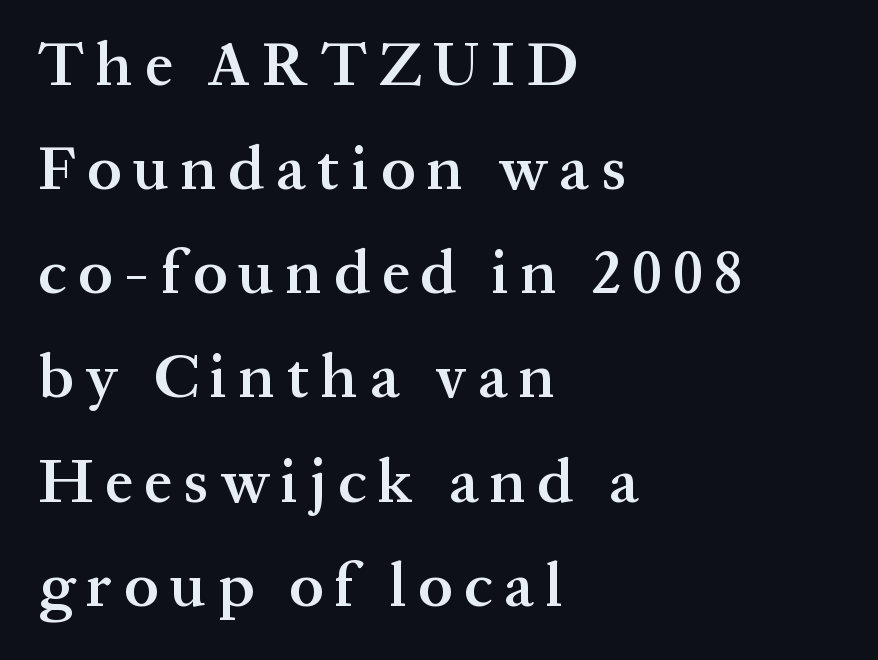
Q: Is the text bold? A: Semi-bold.
Q: Is the text italic (slanted)? A: No, it is upright.
Q: Is the typeface a serif or a sans-serif typeface? A: Serif.
Q: Is the text underlined? A: No.
Q: How is the paragraph aligned? A: Left-aligned.
Q: Is the spacing between lines tight, normal or loose? A: Normal.
Q: Width (condensed, normal, or wide)? A: Normal.
Q: Stroke contrast? A: Medium.
Q: x-height? A: Medium.
Q: Monospaced? A: No.
